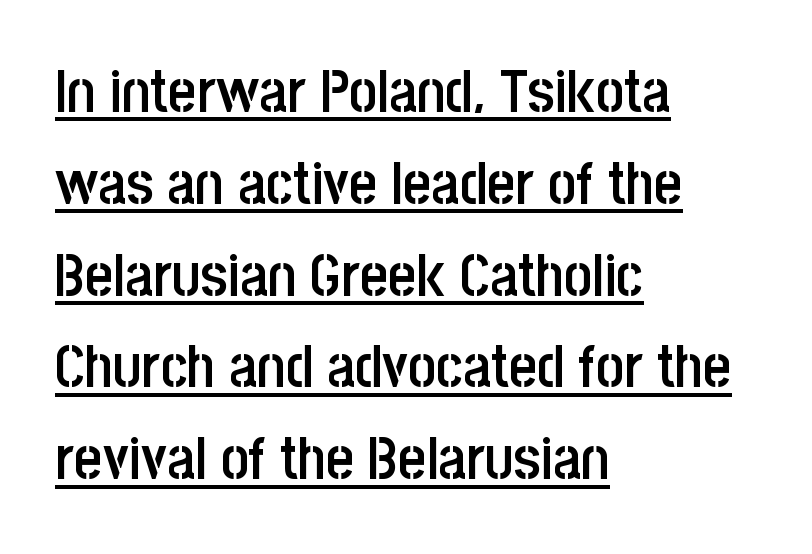
{"serif": "no", "italic": "no", "bold": "semi", "weight": "semibold", "width": "condensed", "stroke_contrast": "low", "x_height": "large", "monospaced": "no", "underline": "yes", "align": "left", "line_spacing": "normal", "line_spacing_ratio": 1.53, "letter_spacing": "normal", "letter_spacing_em": 0.0, "glyph_px": 60}
